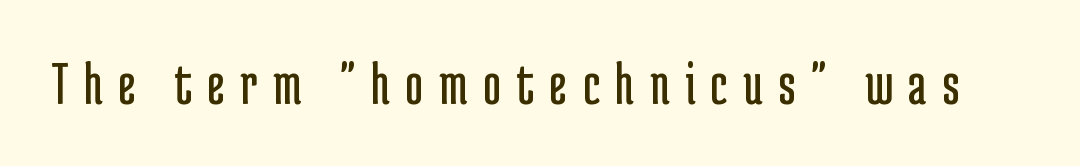
Q: Is the text bold? A: No.
Q: Is the text italic (slanted)? A: No, it is upright.
Q: Is the typeface a serif or a sans-serif typeface? A: Sans-serif.
Q: Is the text underlined? A: No.
Q: Is the spacing between letters normal or unusually wide? A: Unusually wide.
Q: Width (condensed, normal, or wide)? A: Condensed.
Q: Stroke contrast? A: Low.
Q: x-height? A: Medium.
Q: Monospaced? A: No.
